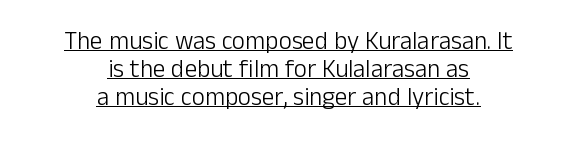
Q: Is the text bold? A: No.
Q: Is the text italic (slanted)? A: No, it is upright.
Q: Is the text underlined? A: Yes.
Q: How is the paragraph aligned? A: Centered.
Q: Is the spacing between letters normal or unusually wide? A: Normal.
Q: Is the spacing between lines tight, normal or loose? A: Tight.
